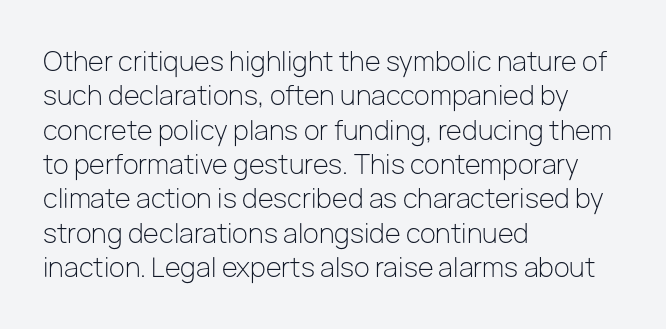
{"italic": "no", "bold": "no", "underline": "no", "align": "left", "line_spacing": "normal", "line_spacing_ratio": 1.32, "letter_spacing": "normal", "letter_spacing_em": 0.0, "glyph_px": 26}
